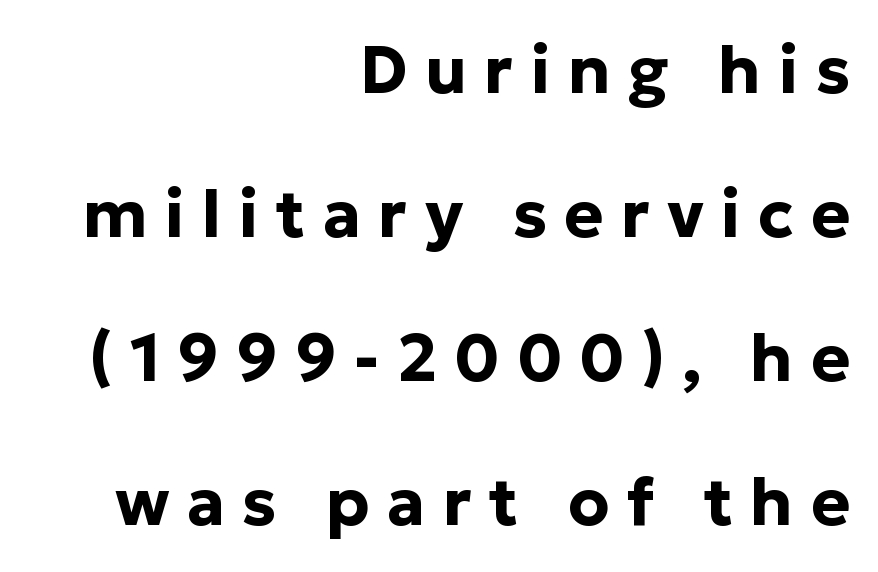
{"serif": "no", "italic": "no", "bold": "yes", "weight": "bold", "width": "normal", "stroke_contrast": "low", "x_height": "medium", "monospaced": "no", "underline": "no", "align": "right", "line_spacing": "loose", "line_spacing_ratio": 2.18, "letter_spacing": "wide", "letter_spacing_em": 0.26, "glyph_px": 66}
